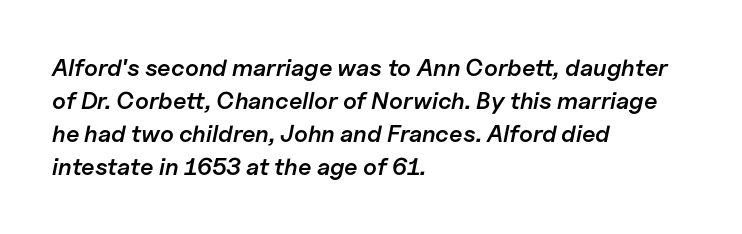
This sample uses an oblique cut, with every glyph tilted off the vertical. Each row of text sits above clean, open space. Notice how descenders clear the ascenders below comfortably — that's standard leading. Summary of weight: moderately heavy, a semibold. Nothing unusual about the tracking: characters are spaced as the font intends. Short and long lines alike share a common starting point at left.
